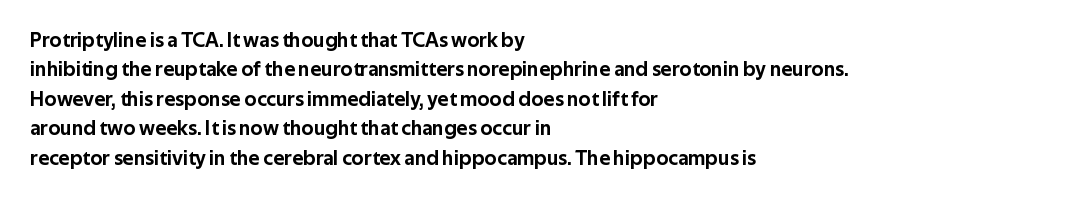
Q: Is the text italic (slanted)? A: No, it is upright.
Q: Is the text underlined? A: No.
Q: How is the paragraph aligned? A: Left-aligned.
Q: Is the spacing between letters normal or unusually wide? A: Normal.
Q: Is the spacing between lines tight, normal or loose? A: Normal.
